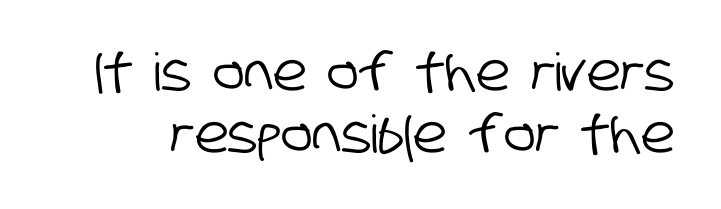
Q: Is the typeface a serif or a sans-serif typeface? A: Sans-serif.
Q: Is the text underlined? A: No.
Q: Is the spacing between letters normal or unusually wide? A: Normal.
Q: Width (condensed, normal, or wide)? A: Condensed.
Q: Stroke contrast? A: Low.
Q: x-height? A: Large.
Q: Monospaced? A: No.
